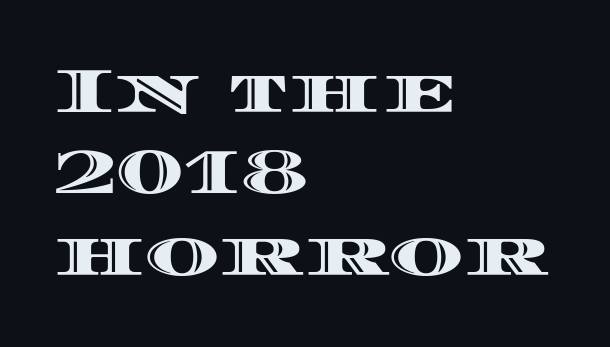
Q: Is the text italic (slanted)? A: No, it is upright.
Q: Is the text underlined? A: No.
Q: How is the paragraph aligned? A: Left-aligned.
Q: Is the spacing between letters normal or unusually wide? A: Normal.
Q: Is the spacing between lines tight, normal or loose? A: Normal.
Q: Width (condensed, normal, or wide)? A: Wide.
Q: x-height? A: Large.
Q: Monospaced? A: No.
